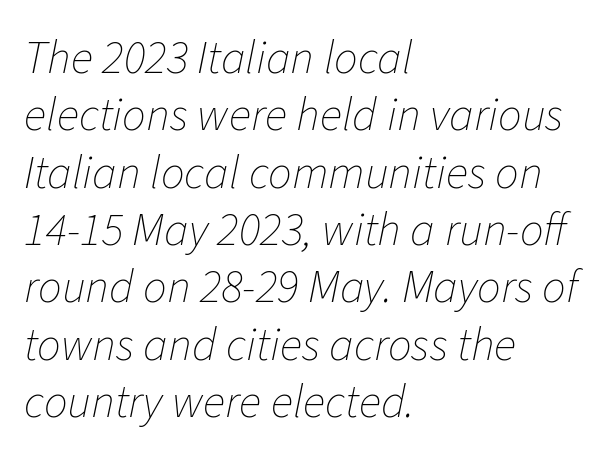
Q: Is the text bold? A: No.
Q: Is the text italic (slanted)? A: Yes, it leans right by about 11 degrees.
Q: Is the text underlined? A: No.
Q: How is the paragraph aligned? A: Left-aligned.
Q: Is the spacing between letters normal or unusually wide? A: Normal.
Q: Width (condensed, normal, or wide)? A: Normal.
Q: Stroke contrast? A: Low.
Q: x-height? A: Medium.
Q: Monospaced? A: No.
